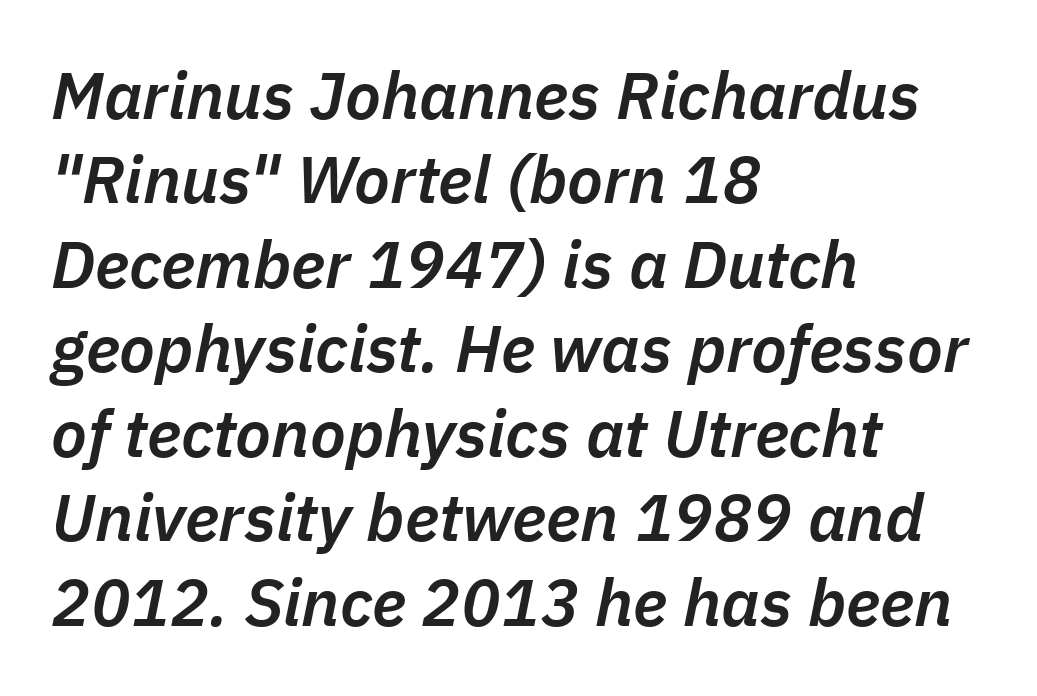
{"italic": "yes", "lean": "right", "slant_degrees": 11, "bold": "semi", "weight": "semibold", "width": "normal", "stroke_contrast": "low", "x_height": "medium", "monospaced": "no", "underline": "no", "align": "left", "line_spacing": "normal", "line_spacing_ratio": 1.28, "letter_spacing": "normal", "letter_spacing_em": 0.0, "glyph_px": 66}
